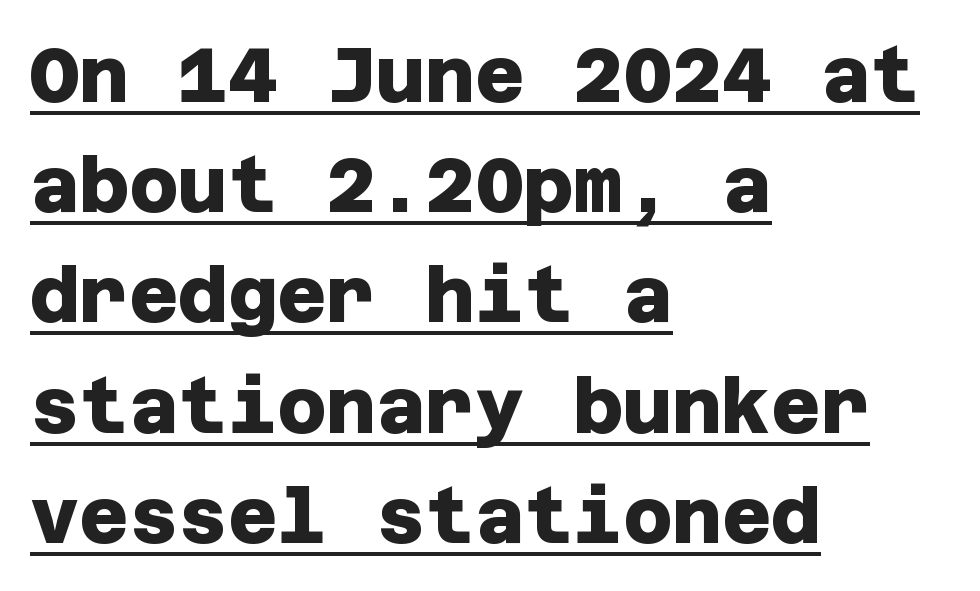
The gaps between neighbouring characters are ordinary and unremarkable. Each new line begins a customary step beneath the previous one. You can see a thin bar hugging the bottom of the glyphs. The letters carry no serifs — their stems end cleanly without finishing strokes.
